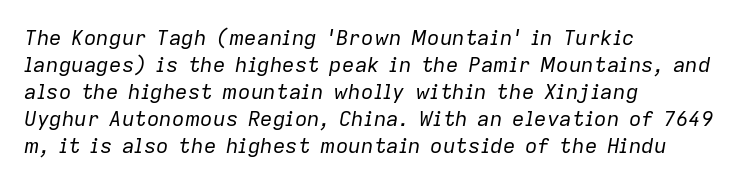
Tall strokes in this sample are angled rather than plumb. Glyph-to-glyph distance matches everyday printed text. Each new line begins a customary step beneath the previous one. The paragraph shown leans on its left margin.
